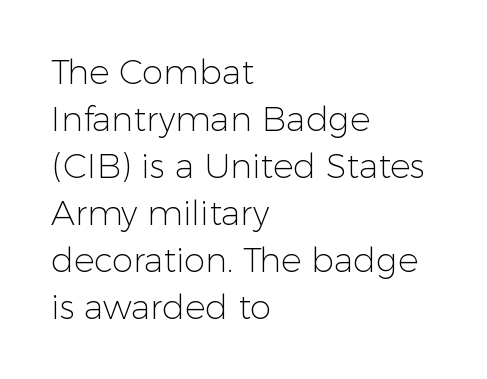
Q: Is the text bold? A: No.
Q: Is the text italic (slanted)? A: No, it is upright.
Q: Is the typeface a serif or a sans-serif typeface? A: Sans-serif.
Q: Is the text underlined? A: No.
Q: How is the paragraph aligned? A: Left-aligned.
Q: Is the spacing between letters normal or unusually wide? A: Normal.
Q: Is the spacing between lines tight, normal or loose? A: Normal.
Q: Width (condensed, normal, or wide)? A: Normal.
Q: Stroke contrast? A: Low.
Q: x-height? A: Medium.
Q: Monospaced? A: No.
